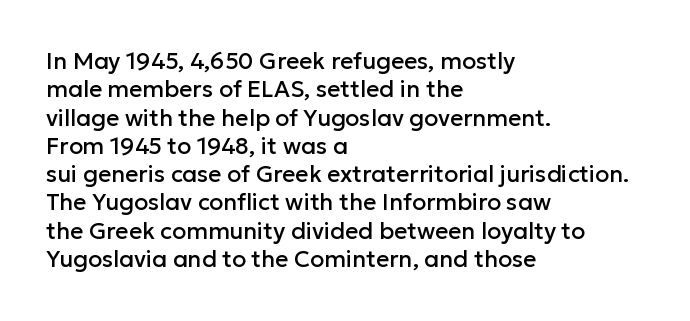
The image shows 23 px text type, upright; set left-aligned, line spacing 1.23x, normal letter spacing, not underlined.
